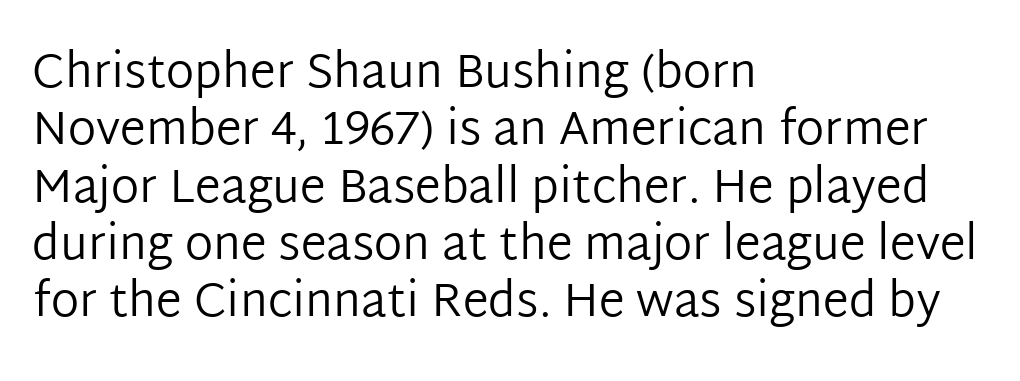
Q: Is the text bold? A: No.
Q: Is the text italic (slanted)? A: No, it is upright.
Q: Is the typeface a serif or a sans-serif typeface? A: Sans-serif.
Q: Is the text underlined? A: No.
Q: How is the paragraph aligned? A: Left-aligned.
Q: Is the spacing between letters normal or unusually wide? A: Normal.
Q: Width (condensed, normal, or wide)? A: Normal.
Q: Stroke contrast? A: Low.
Q: x-height? A: Medium.
Q: Monospaced? A: No.
